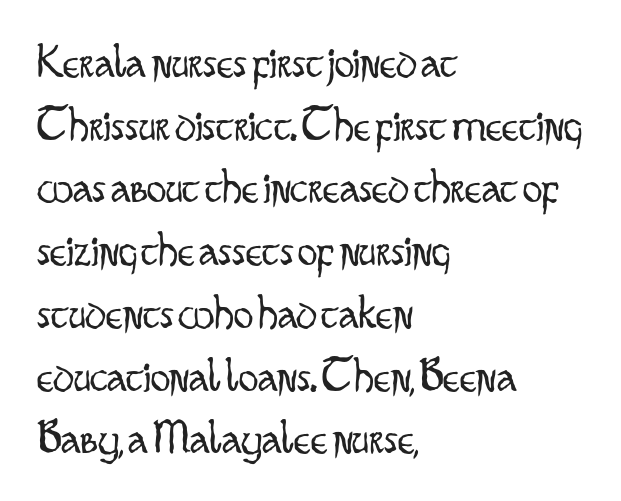
The image shows 49 px light, condensed sans-serif type, upright; set left-aligned, normal line spacing (1.28x), normal letter spacing, not underlined; low stroke contrast and a small x-height.
